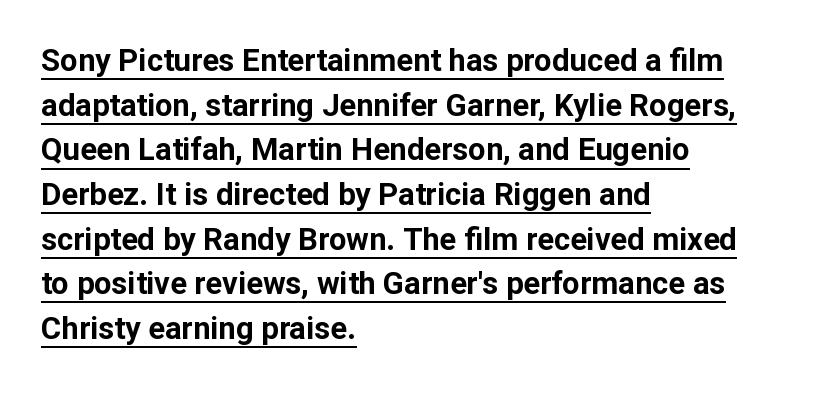
You could not count columns in this text — the font is proportionally spaced. The typography opts for an upright posture over an oblique one. Every word sits above its own underline. The designer went with a sans here, leaving each stem footless. I'd describe the lettering as bold — thick and assertive. These lines stack with their left ends in a neat column.
